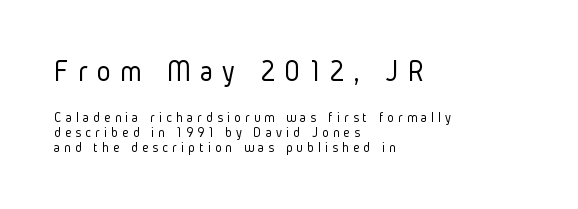
The image shows 30 px light, condensed sans-serif type, upright; set left-aligned, tight line spacing (1.05x), unusually wide letter spacing (+0.3 em), not underlined; the first (top) block is 2.14x larger; low stroke contrast and a medium x-height.
